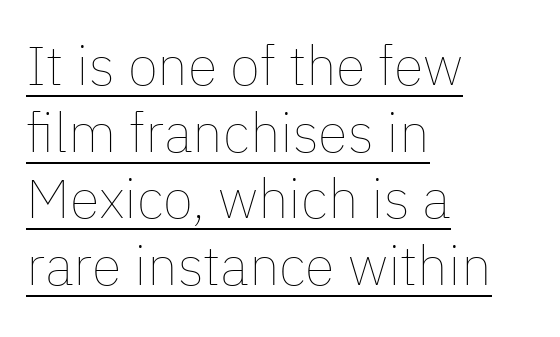
{"italic": "no", "bold": "no", "weight": "thin", "width": "normal", "stroke_contrast": "low", "x_height": "medium", "monospaced": "no", "underline": "yes", "align": "left", "line_spacing_ratio": 1.21, "letter_spacing": "normal", "letter_spacing_em": 0.0, "glyph_px": 55}
